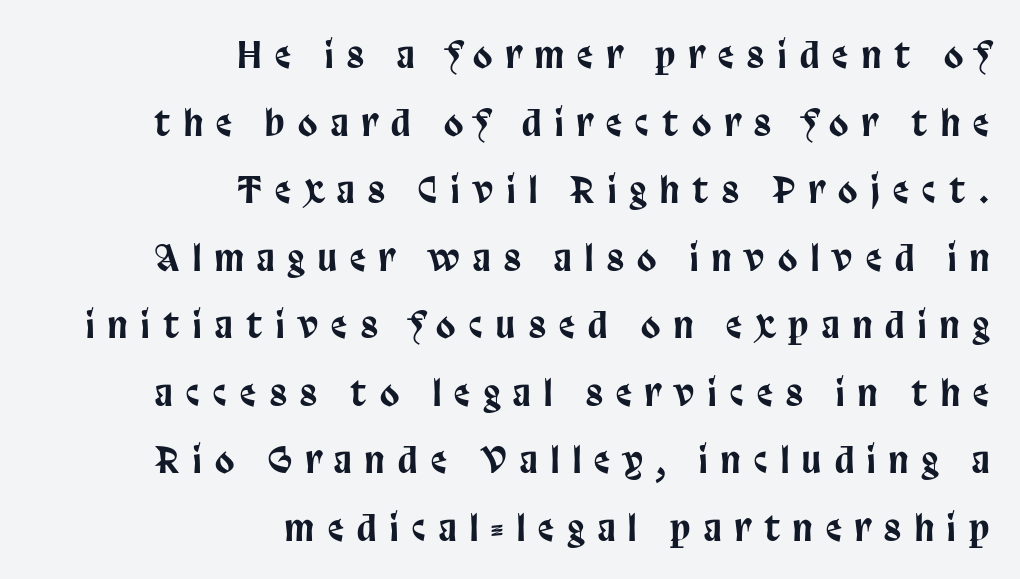
Ascenders rise straight up at ninety degrees. Caption: expanded tracking, letters set apart. Plain, unruled lines of type. Horizontal alignment here is rightward, an uncommon choice for prose. Each letter keeps its own natural width here, so spacing adapts to shape. You could fit nearly another row in the gap between these rows.
